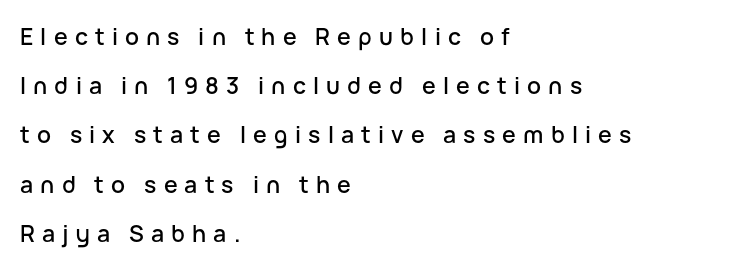
The image shows 23 px text type, upright; set left-aligned, loose line spacing (2.14x), unusually wide letter spacing (+0.31 em), not underlined.
